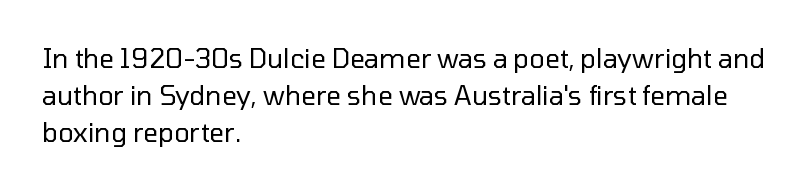
{"italic": "no", "bold": "no", "underline": "no", "align": "left", "line_spacing": "normal", "line_spacing_ratio": 1.43, "letter_spacing": "normal", "letter_spacing_em": 0.0, "glyph_px": 26}
